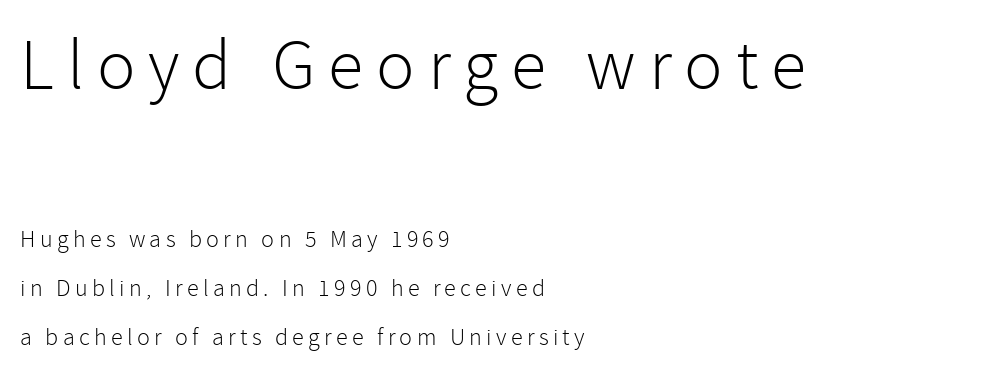
{"serif": "no", "italic": "no", "bold": "no", "weight": "light", "width": "normal", "stroke_contrast": "low", "x_height": "medium", "monospaced": "no", "underline": "no", "align": "left", "line_spacing": "loose", "line_spacing_ratio": 2.04, "larger_block": "first", "size_ratio": 3.0, "glyph_px": 72}
